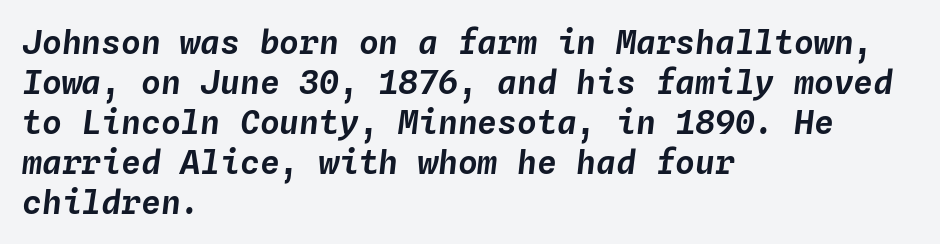
{"italic": "yes", "lean": "right", "slant_degrees": 4, "width": "normal", "stroke_contrast": "low", "x_height": "medium", "monospaced": "yes", "underline": "no", "align": "left", "line_spacing_ratio": 1.21, "letter_spacing": "normal", "letter_spacing_em": 0.0, "glyph_px": 33}
